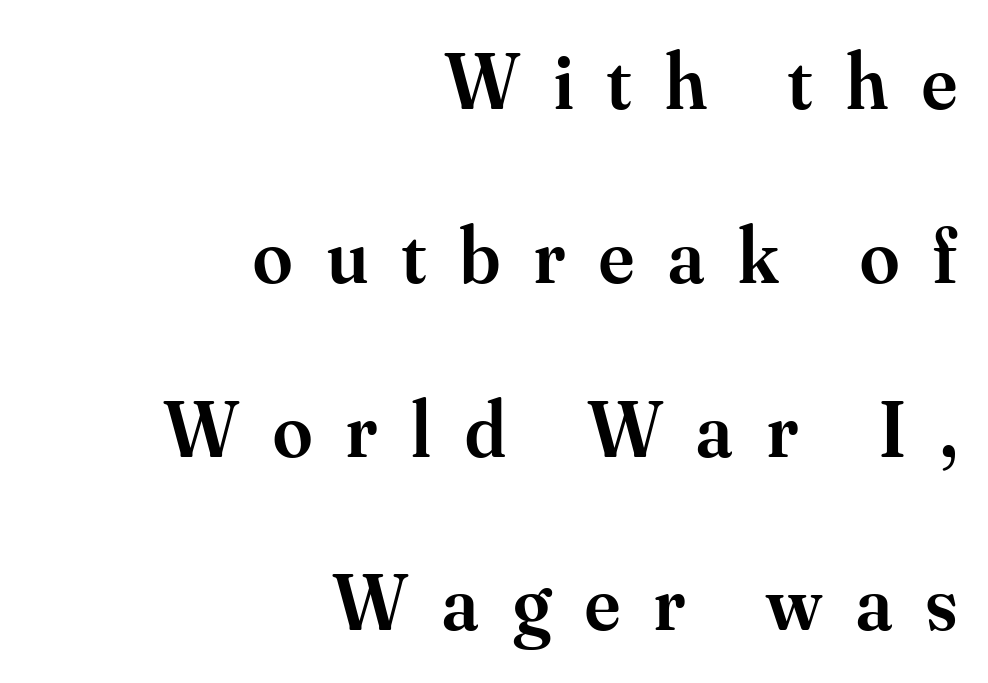
{"serif": "yes", "italic": "no", "bold": "semi", "weight": "semibold", "width": "normal", "stroke_contrast": "medium", "x_height": "small", "monospaced": "no", "underline": "no", "align": "right", "line_spacing": "loose", "line_spacing_ratio": 2.2, "letter_spacing": "wide", "letter_spacing_em": 0.43, "glyph_px": 79}
